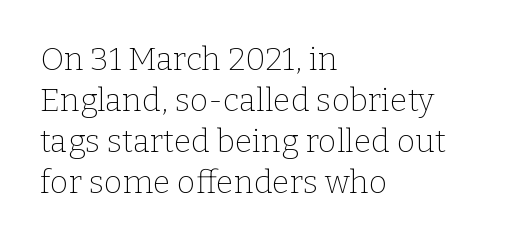
{"serif": "yes", "italic": "no", "bold": "no", "weight": "thin", "width": "normal", "stroke_contrast": "low", "x_height": "medium", "monospaced": "no", "underline": "no", "align": "left", "line_spacing": "normal", "line_spacing_ratio": 1.28, "letter_spacing": "normal", "letter_spacing_em": 0.0, "glyph_px": 32}
